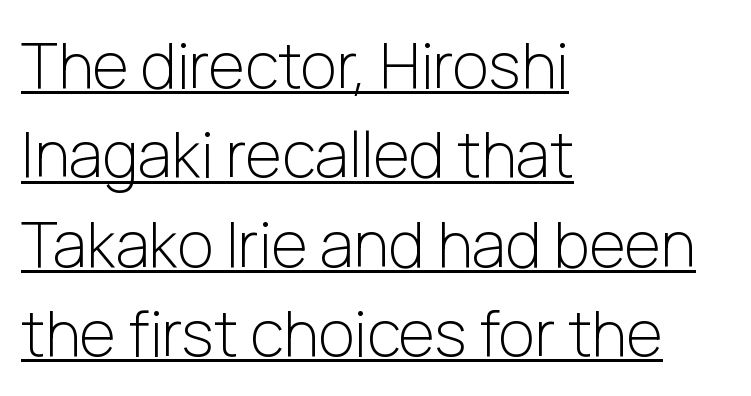
Q: Is the text bold? A: No.
Q: Is the text italic (slanted)? A: No, it is upright.
Q: Is the typeface a serif or a sans-serif typeface? A: Sans-serif.
Q: Is the text underlined? A: Yes.
Q: How is the paragraph aligned? A: Left-aligned.
Q: Is the spacing between letters normal or unusually wide? A: Normal.
Q: Is the spacing between lines tight, normal or loose? A: Normal.
Q: Width (condensed, normal, or wide)? A: Normal.
Q: Stroke contrast? A: Low.
Q: x-height? A: Medium.
Q: Monospaced? A: No.
